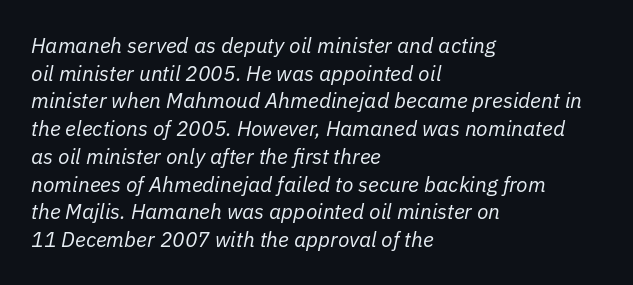
In CSS terms this would be text-align: left. Students, note that the glyphs here touch the page at normal intervals. The lettering tilts uniformly, giving the passage an italic look. Quick note: underline off. No chunkiness to these letters — they're not bold.
